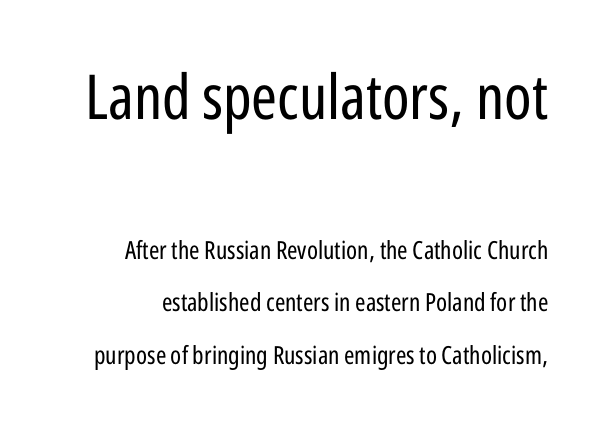
The image shows 62 px regular-weight, condensed sans-serif type, upright; set loose line spacing (2.1x), normal letter spacing, not underlined; the first (top) block is 2.48x larger; low stroke contrast and a medium x-height.
